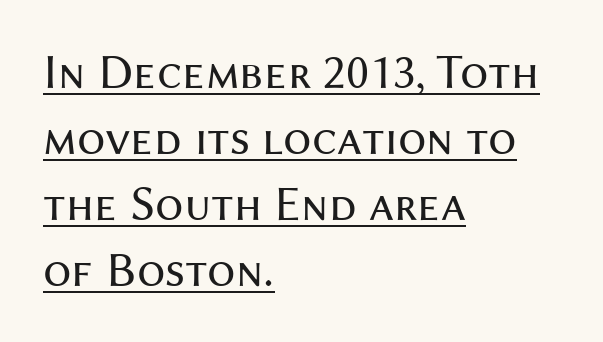
Think of a printed novel: that variable character pitch is what you see here. Inter-character spacing is left at the font's built-in metrics. Bold? No — there's no thickening of the strokes. This block has exactly the height ordinary leading produces.
